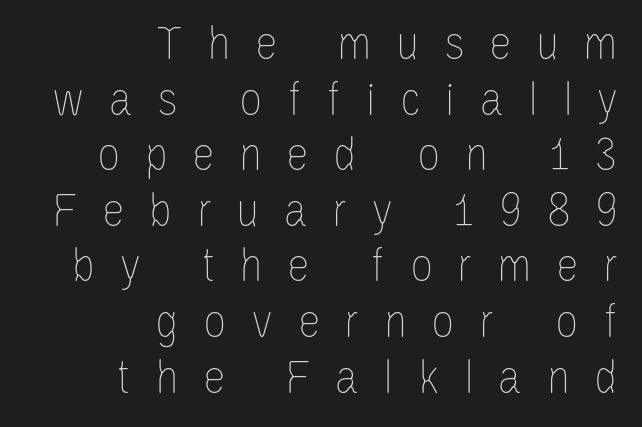
The image shows 51 px thin, condensed type, upright; set right-aligned, tight line spacing (1.09x), unusually wide letter spacing (+0.48 em), not underlined; low stroke contrast and a large x-height.
